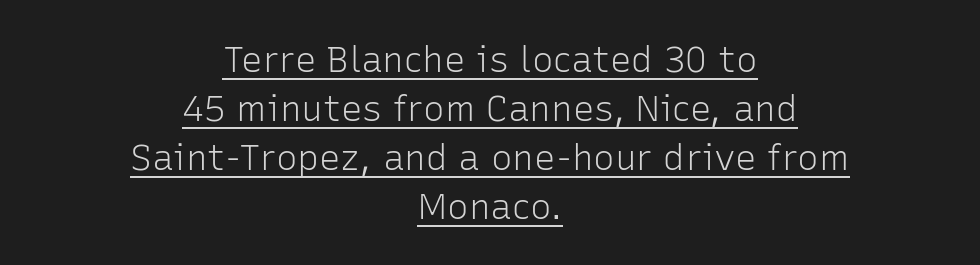
Tall strokes in this sample are plumb rather than angled. Caption: face not bold, strokes unweighted. Caption: lettering with a line underneath. Honestly, the row spacing looks completely unremarkable. Line starts and ends both wander, symmetrically.
